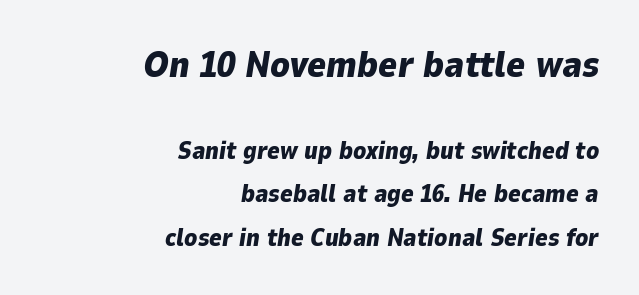
The image shows 36 px heavy type, italic (leaning right); set right-aligned, line spacing 1.81x, normal letter spacing, not underlined; the first (top) block is 1.5x larger; low stroke contrast and a medium x-height.
